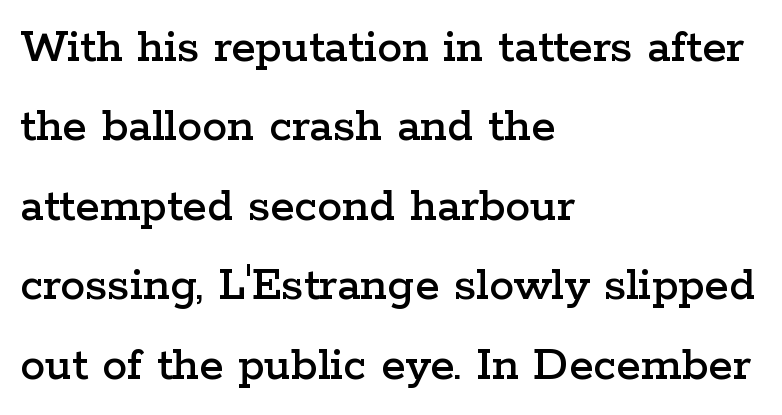
{"serif": "yes", "italic": "no", "width": "wide", "stroke_contrast": "low", "x_height": "medium", "monospaced": "no", "underline": "no", "align": "left", "line_spacing": "normal", "line_spacing_ratio": 1.59, "letter_spacing": "normal", "letter_spacing_em": 0.0, "glyph_px": 50}
